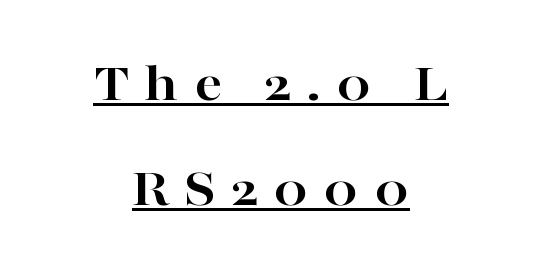
The image shows 55 px bold, wide serif type, upright; set centered, loose line spacing (1.91x), unusually wide letter spacing (+0.27 em), underlined; high stroke contrast and a medium x-height.
